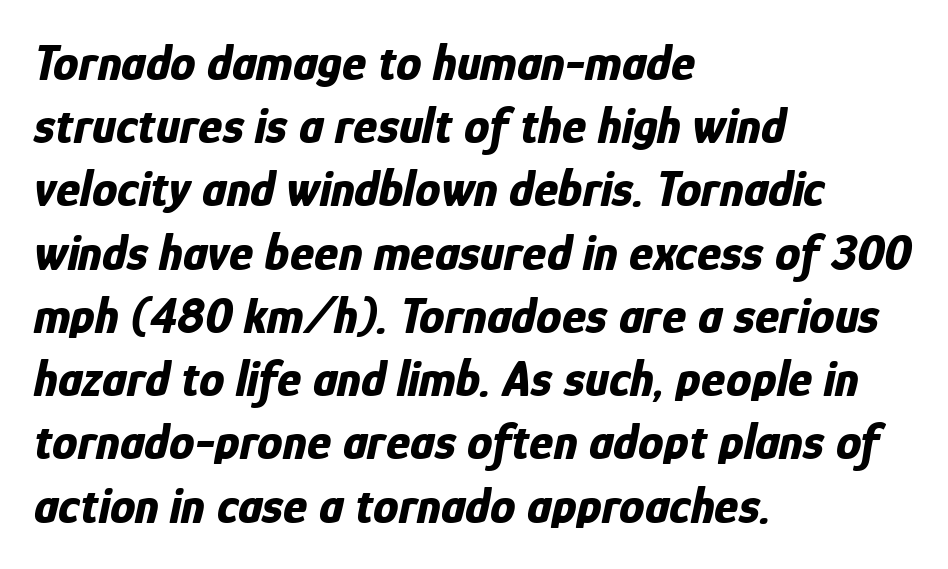
{"italic": "yes", "lean": "right", "slant_degrees": 12, "bold": "yes", "weight": "bold", "width": "condensed", "stroke_contrast": "low", "x_height": "medium", "monospaced": "no", "underline": "no", "align": "left", "line_spacing_ratio": 1.24, "letter_spacing": "normal", "letter_spacing_em": 0.0, "glyph_px": 51}
